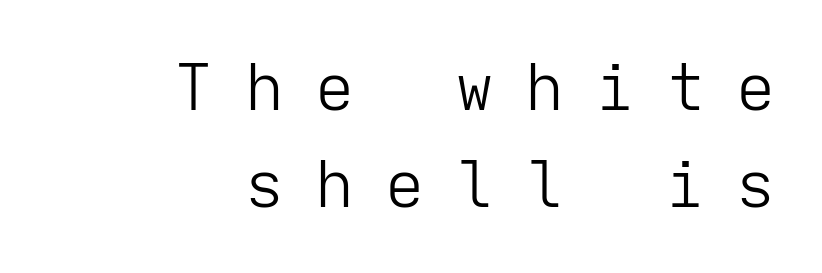
In terms of letterspacing, this is a distinctly airy, spread setting. The letters march in equal steps, a hallmark of fixed-pitch type. This rendering uses right alignment, leaving the left contour irregular. Notice how the stems are strictly vertical — no italics here.
